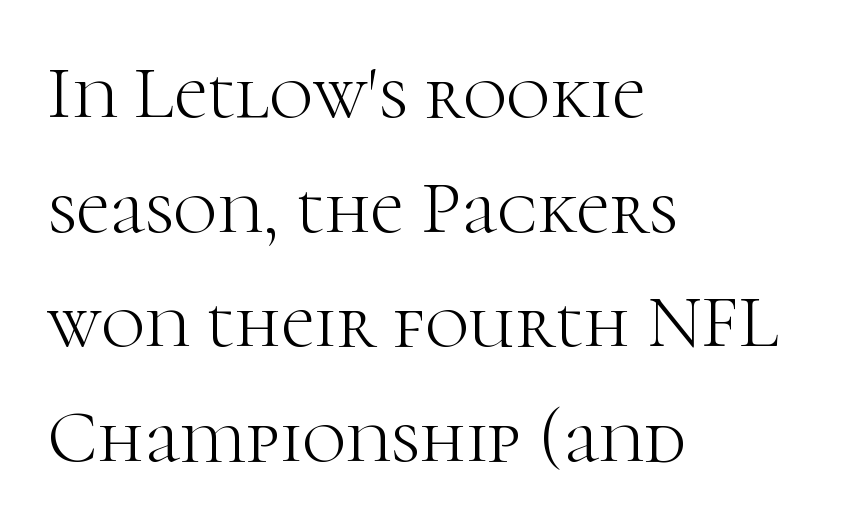
{"serif": "yes", "italic": "no", "bold": "no", "weight": "light", "width": "normal", "stroke_contrast": "high", "x_height": "medium", "monospaced": "no", "underline": "no", "align": "left", "line_spacing": "normal", "line_spacing_ratio": 1.53, "letter_spacing": "normal", "letter_spacing_em": 0.0, "glyph_px": 75}
